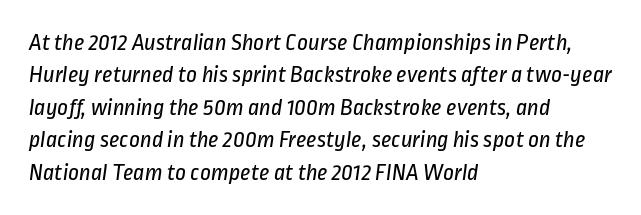
The image shows 24 px text type; set left-aligned, normal line spacing (1.35x), normal letter spacing, not underlined.
